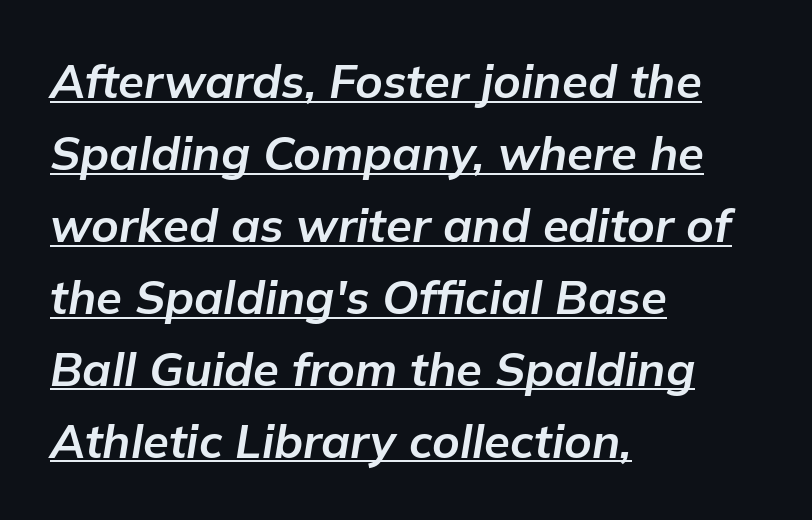
Q: Is the text bold? A: Yes.
Q: Is the text italic (slanted)? A: Yes, it leans right by about 9 degrees.
Q: Is the text underlined? A: Yes.
Q: How is the paragraph aligned? A: Left-aligned.
Q: Is the spacing between letters normal or unusually wide? A: Normal.
Q: Is the spacing between lines tight, normal or loose? A: Normal.
Q: Width (condensed, normal, or wide)? A: Normal.
Q: Stroke contrast? A: Low.
Q: x-height? A: Medium.
Q: Monospaced? A: No.
